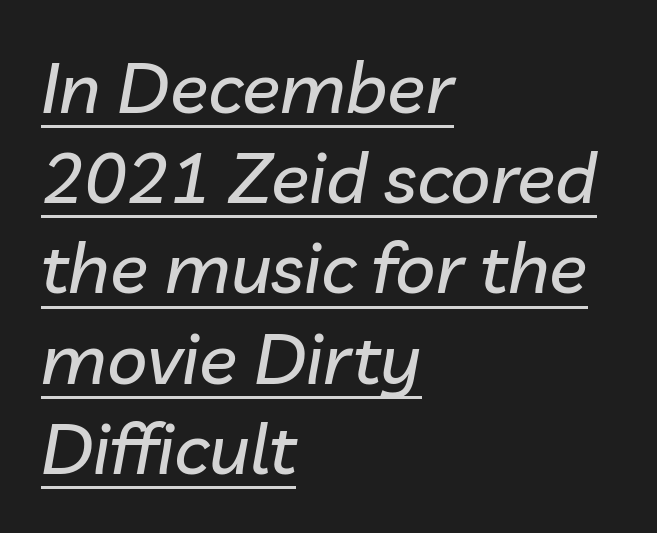
The image shows 71 px text type, italic (leaning right); set left-aligned, normal line spacing (1.27x), normal letter spacing, underlined; low stroke contrast and a medium x-height.
